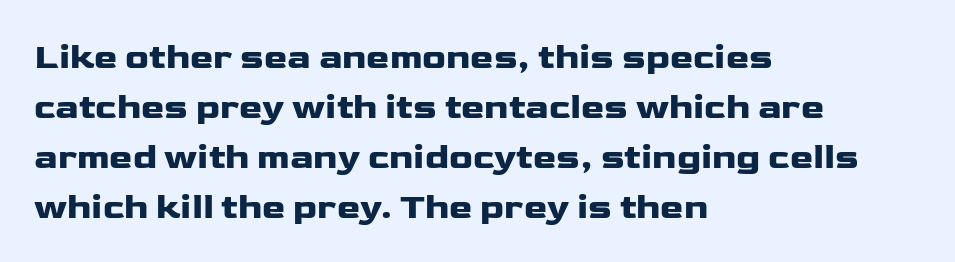
Casual observation: everything's shoved over to the left. The line-height multiplier appears to be the usual default. Vertical strokes here are truly vertical. This rendering leaves character spacing at its baseline value. Proportional: the letters do not fall into vertical columns.
